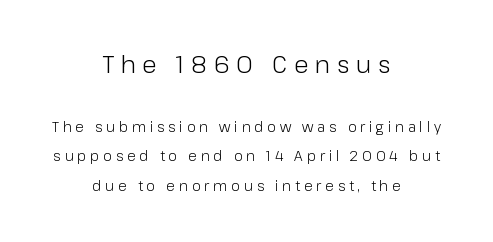
The lettering holds an erect, upright posture throughout. A quiet, ordinary-to-light weight characterises the typeface. Rows of type keep a wide berth in the vertical direction. This rendering widens character spacing well past its baseline value. The earlier block is typeset at a bigger size than the later block.
